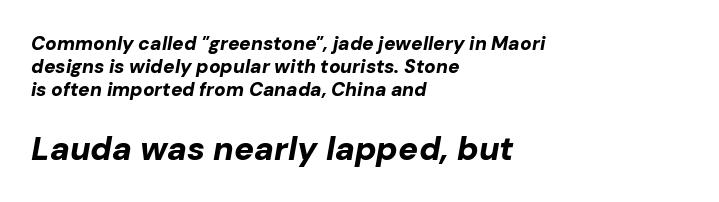
{"italic": "yes", "lean": "right", "slant_degrees": 10, "bold": "yes", "weight": "bold", "width": "normal", "stroke_contrast": "low", "x_height": "medium", "monospaced": "no", "underline": "no", "align": "left", "line_spacing_ratio": 1.22, "letter_spacing": "normal", "letter_spacing_em": 0.0, "larger_block": "second", "size_ratio": 1.74, "glyph_px": 33}
